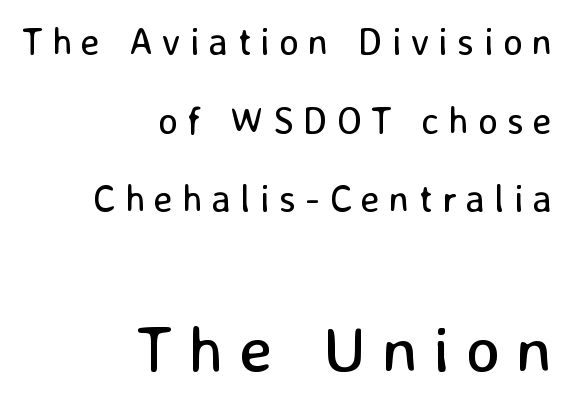
{"serif": "no", "italic": "no", "bold": "no", "weight": "regular", "width": "normal", "stroke_contrast": "low", "x_height": "medium", "monospaced": "no", "underline": "no", "align": "right", "line_spacing": "loose", "line_spacing_ratio": 2.07, "letter_spacing": "wide", "letter_spacing_em": 0.24, "larger_block": "second", "size_ratio": 1.74, "glyph_px": 66}
